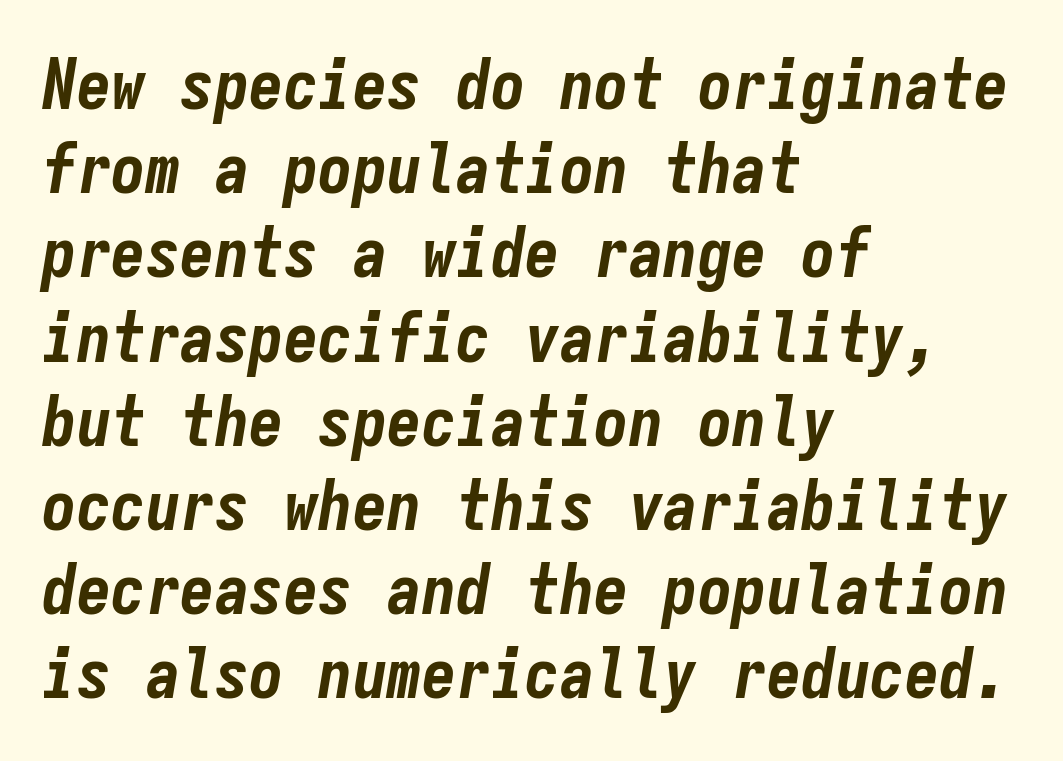
The passage shown is typed in a monospace face where columns stay perfectly aligned. This rendering features lettering with no underline. Strong, thick strokes mark this as bold type. Typeset ragged right — the left edge is the straight one. Nothing unusual about the tracking: characters are spaced as the font intends.
